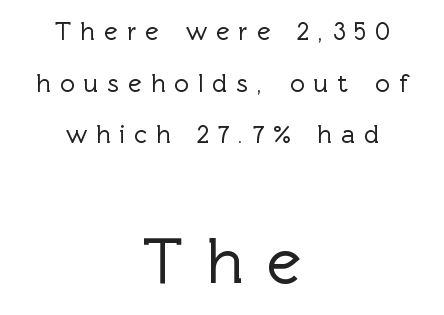
Q: Is the text italic (slanted)? A: No, it is upright.
Q: Is the typeface a serif or a sans-serif typeface? A: Sans-serif.
Q: Is the text underlined? A: No.
Q: How is the paragraph aligned? A: Centered.
Q: Is the spacing between letters normal or unusually wide? A: Unusually wide.
Q: Is the spacing between lines tight, normal or loose? A: Loose.
Q: Which block of text is set in a larger size, the first (top) or the second (bottom)? A: The second (bottom) one.
Q: Width (condensed, normal, or wide)? A: Normal.
Q: x-height? A: Medium.
Q: Monospaced? A: No.
